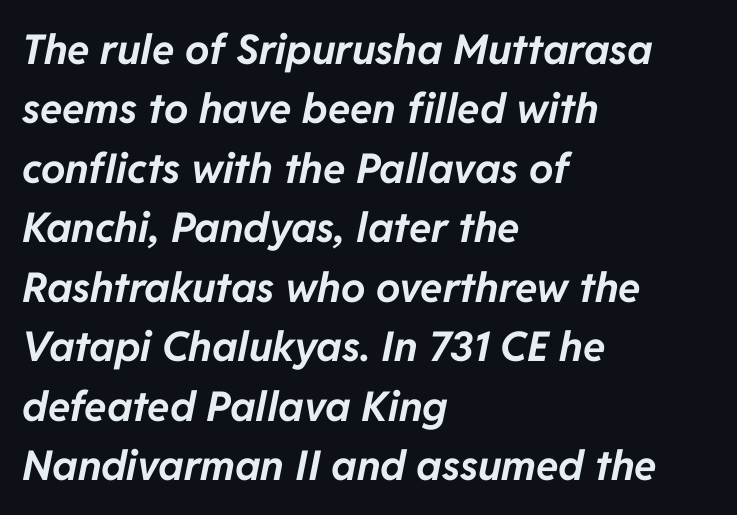
{"italic": "yes", "lean": "right", "slant_degrees": 11, "bold": "yes", "weight": "bold", "width": "normal", "stroke_contrast": "low", "x_height": "medium", "monospaced": "no", "underline": "no", "align": "left", "line_spacing": "normal", "line_spacing_ratio": 1.45, "letter_spacing": "normal", "letter_spacing_em": 0.0, "glyph_px": 41}
